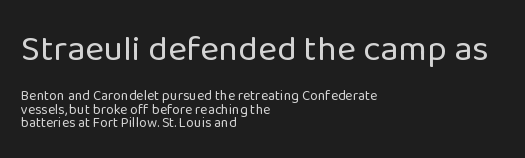
The image shows 36 px regular-weight sans-serif type, upright; set left-aligned, tight line spacing (0.96x), normal letter spacing, not underlined; the first (top) block is 2.57x larger; low stroke contrast and a medium x-height.
